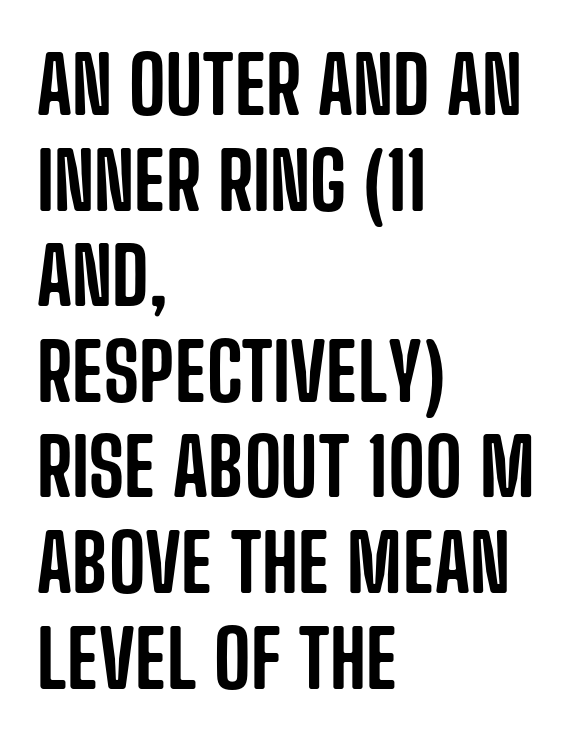
{"serif": "no", "italic": "no", "width": "condensed", "stroke_contrast": "low", "x_height": "large", "monospaced": "no", "underline": "no", "align": "left", "line_spacing_ratio": 1.21, "letter_spacing": "normal", "letter_spacing_em": 0.0, "glyph_px": 79}
